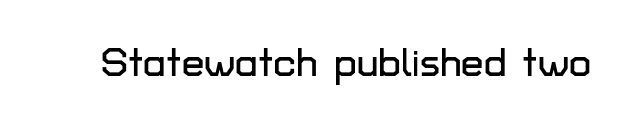
Every stem runs plumb, perpendicular to the baseline. The foot of each line stays bare and open. Here the designer chose a conventional face with non-uniform glyph widths. This rendering leaves character spacing at its baseline value.
